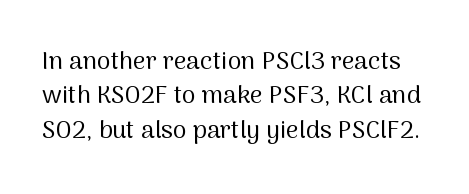
Posture: vertical. Students, note that the glyphs here touch the page at normal intervals. The line-height multiplier appears to be the usual default. Type without underlining.
